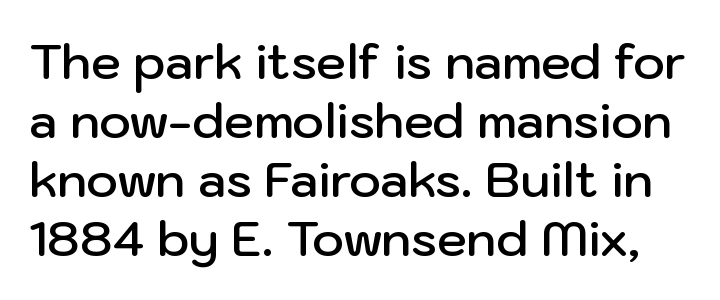
The image shows 48 px semibold sans-serif type, upright; set line spacing 1.23x, normal letter spacing, not underlined; low stroke contrast and a medium x-height.
